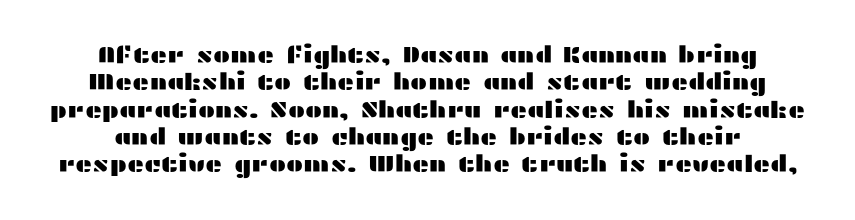
The image shows 23 px text type, upright; set line spacing 1.19x, normal letter spacing, not underlined.
